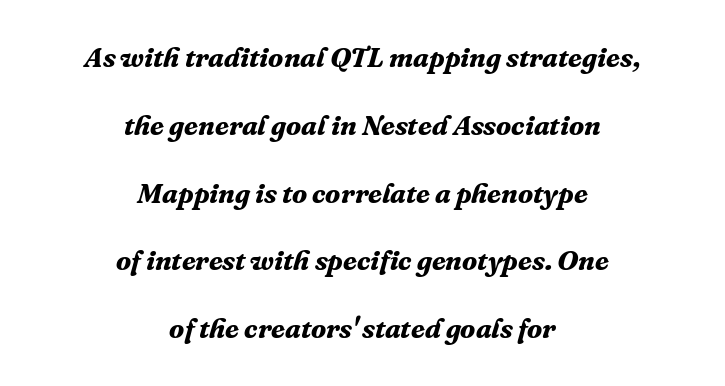
{"serif": "yes", "italic": "yes", "lean": "right", "slant_degrees": 16, "bold": "yes", "weight": "bold", "width": "normal", "stroke_contrast": "medium", "x_height": "medium", "monospaced": "no", "underline": "no", "align": "center", "line_spacing": "loose", "line_spacing_ratio": 2.42, "letter_spacing": "normal", "letter_spacing_em": 0.0, "glyph_px": 28}
